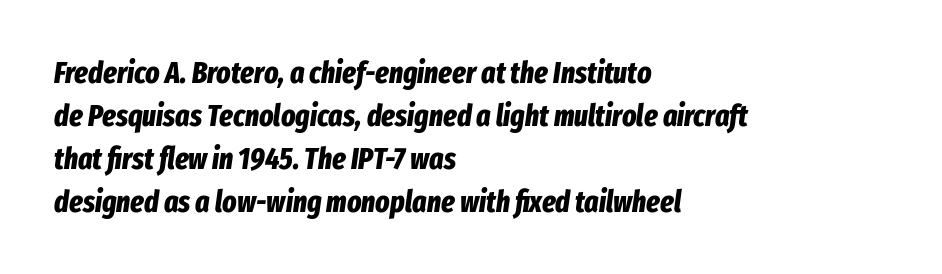
Q: Is the text bold? A: Yes.
Q: Is the text italic (slanted)? A: Yes, it leans right by about 8 degrees.
Q: Is the text underlined? A: No.
Q: How is the paragraph aligned? A: Left-aligned.
Q: Is the spacing between letters normal or unusually wide? A: Normal.
Q: Is the spacing between lines tight, normal or loose? A: Normal.
Q: Width (condensed, normal, or wide)? A: Condensed.
Q: Stroke contrast? A: Low.
Q: x-height? A: Medium.
Q: Monospaced? A: No.
